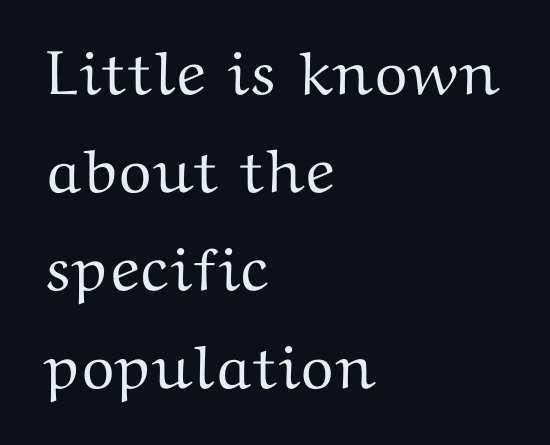
{"serif": "yes", "italic": "no", "width": "wide", "stroke_contrast": "medium", "x_height": "medium", "monospaced": "no", "underline": "no", "align": "left", "line_spacing": "normal", "line_spacing_ratio": 1.58, "letter_spacing": "normal", "letter_spacing_em": 0.0, "glyph_px": 62}
